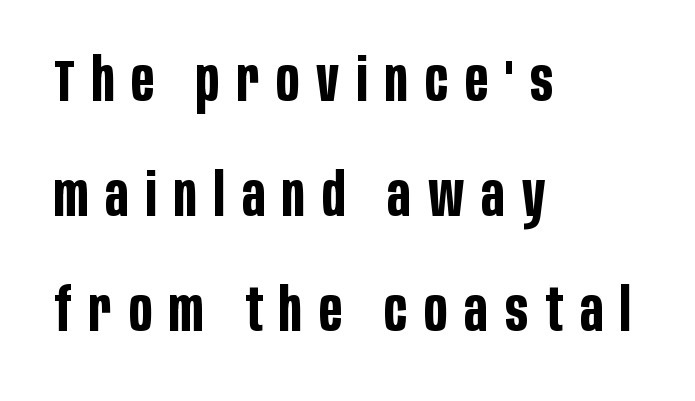
{"serif": "no", "italic": "no", "bold": "yes", "weight": "bold", "width": "condensed", "stroke_contrast": "low", "x_height": "large", "monospaced": "no", "underline": "no", "align": "left", "line_spacing": "loose", "line_spacing_ratio": 1.95, "letter_spacing": "wide", "letter_spacing_em": 0.29, "glyph_px": 59}
